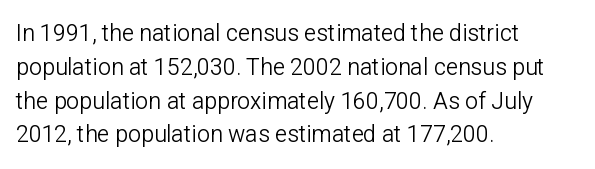
{"italic": "no", "bold": "no", "underline": "no", "align": "left", "line_spacing": "normal", "line_spacing_ratio": 1.47, "letter_spacing": "normal", "letter_spacing_em": 0.0, "glyph_px": 23}
